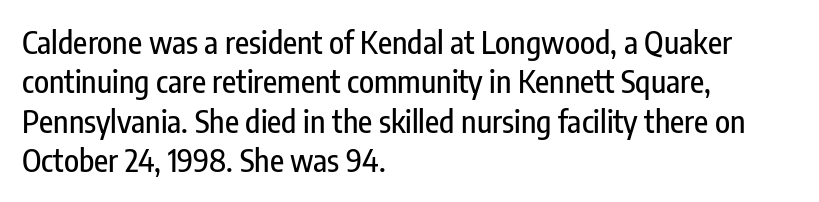
Q: Is the text italic (slanted)? A: No, it is upright.
Q: Is the typeface a serif or a sans-serif typeface? A: Sans-serif.
Q: Is the text underlined? A: No.
Q: How is the paragraph aligned? A: Left-aligned.
Q: Is the spacing between letters normal or unusually wide? A: Normal.
Q: Is the spacing between lines tight, normal or loose? A: Normal.
Q: Width (condensed, normal, or wide)? A: Condensed.
Q: Stroke contrast? A: Low.
Q: x-height? A: Medium.
Q: Monospaced? A: No.
